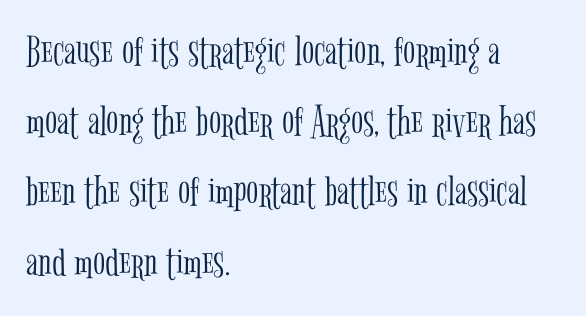
The image shows 45 px light, condensed serif type, upright; set left-aligned, normal line spacing (1.56x), normal letter spacing, not underlined; low stroke contrast and a medium x-height.
